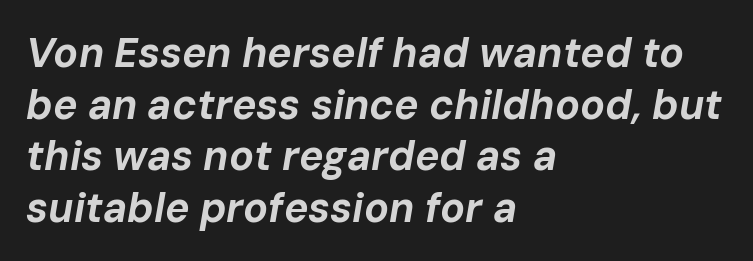
Q: Is the text bold? A: Yes.
Q: Is the text italic (slanted)? A: Yes, it leans right by about 10 degrees.
Q: Is the text underlined? A: No.
Q: How is the paragraph aligned? A: Left-aligned.
Q: Is the spacing between letters normal or unusually wide? A: Normal.
Q: Is the spacing between lines tight, normal or loose? A: Normal.
Q: Width (condensed, normal, or wide)? A: Normal.
Q: Stroke contrast? A: Low.
Q: x-height? A: Medium.
Q: Monospaced? A: No.
